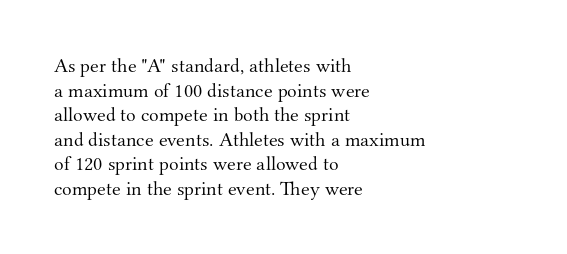
{"italic": "no", "bold": "no", "underline": "no", "align": "left", "line_spacing_ratio": 1.23, "letter_spacing": "normal", "letter_spacing_em": 0.0, "glyph_px": 20}
